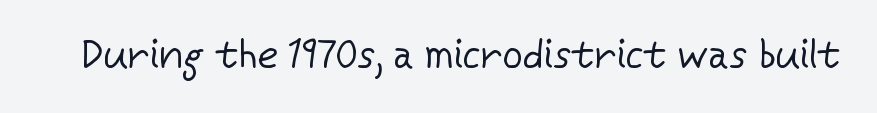
The image shows 40 px regular-weight sans-serif type, upright; set normal letter spacing, not underlined; low stroke contrast and a medium x-height.
